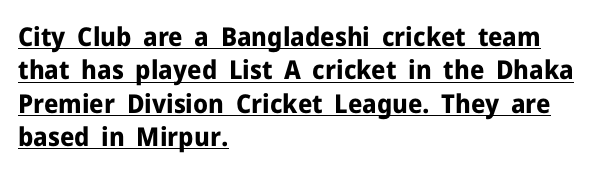
The rows are spaced the way most documents space them. The face used here appears with an underline applied. The tracking reads as untouched default to a designer's eye. Set as a true bold cut, around the 700 mark. Short and long lines alike share a common starting point at left. A roman cut, with each character standing at attention.
